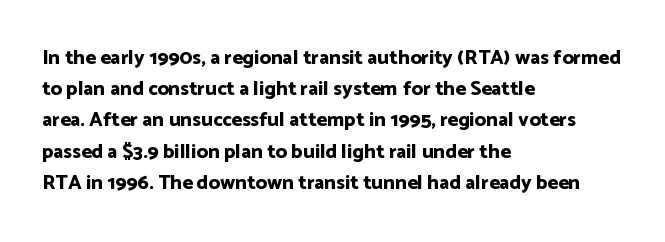
Beneath every word, the page is bare. The letterforms sit shoulder to shoulder at normal distance. The typesetter chose a ragged-right arrangement here. What weight is shown? A full bold with thick strokes.
